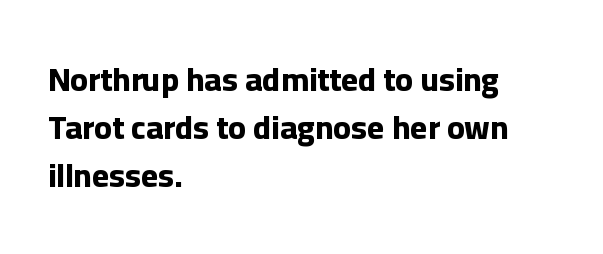
The image shows 33 px bold sans-serif type, upright; set left-aligned, normal line spacing (1.45x), normal letter spacing, not underlined; low stroke contrast and a medium x-height.
